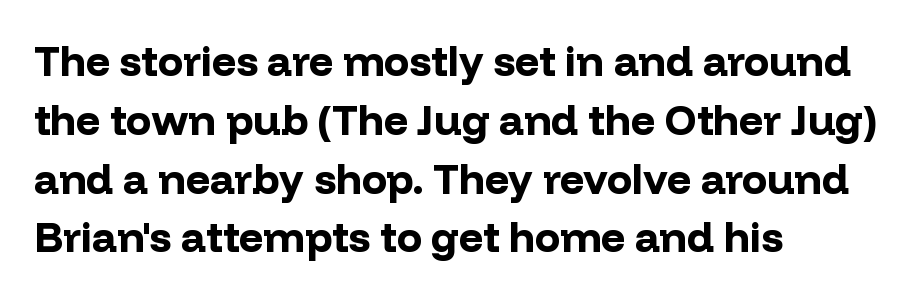
{"serif": "no", "italic": "no", "bold": "yes", "weight": "bold", "width": "normal", "stroke_contrast": "low", "x_height": "medium", "monospaced": "no", "underline": "no", "align": "left", "line_spacing": "normal", "line_spacing_ratio": 1.4, "letter_spacing": "normal", "letter_spacing_em": 0.0, "glyph_px": 42}
